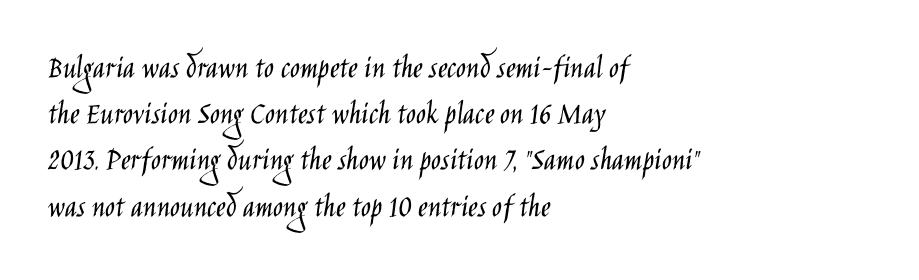
Q: Is the text bold? A: No.
Q: Is the text italic (slanted)? A: Yes.
Q: Is the typeface a serif or a sans-serif typeface? A: Sans-serif.
Q: Is the text underlined? A: No.
Q: How is the paragraph aligned? A: Left-aligned.
Q: Is the spacing between letters normal or unusually wide? A: Normal.
Q: Is the spacing between lines tight, normal or loose? A: Normal.
Q: Width (condensed, normal, or wide)? A: Condensed.
Q: Stroke contrast? A: Low.
Q: x-height? A: Large.
Q: Monospaced? A: No.
